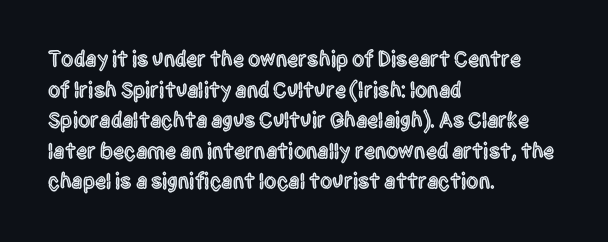
If you drew a line through each stem, it would be perfectly vertical. Honestly, the letter spacing is just normal — you wouldn't notice it. The words here are not underlined. Notice how the passage keeps a crisp vertical edge on the left only. Interline gaps are of average width in this sample.
